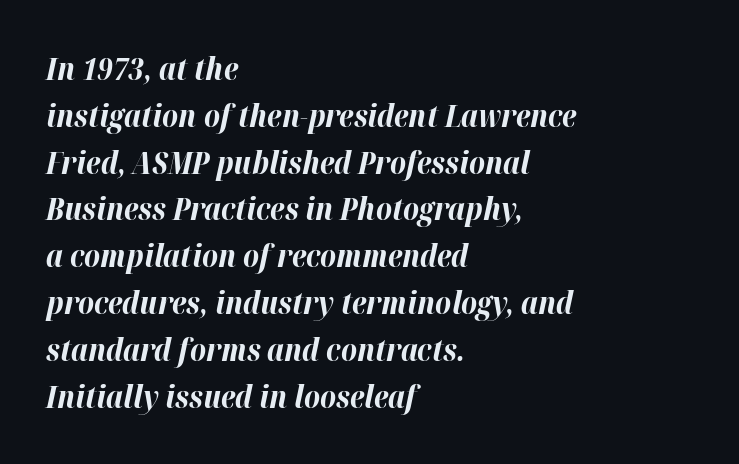
The glyphs have the mass of a bold cut. Regarding leading, the lines here are spaced in the standard way. Compared with ordinary roman type, these characters are visibly tilted. The rendering uses natural spacing where letterforms have individual widths. Nobody drew a line under any word here.
